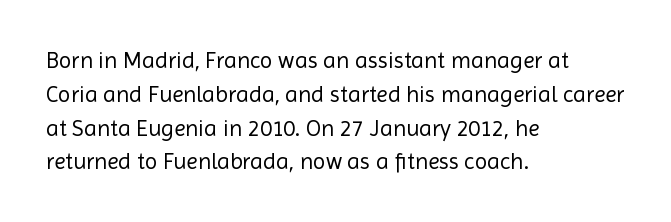
The image shows 23 px text type, upright; set left-aligned, normal line spacing (1.47x), normal letter spacing, not underlined.
